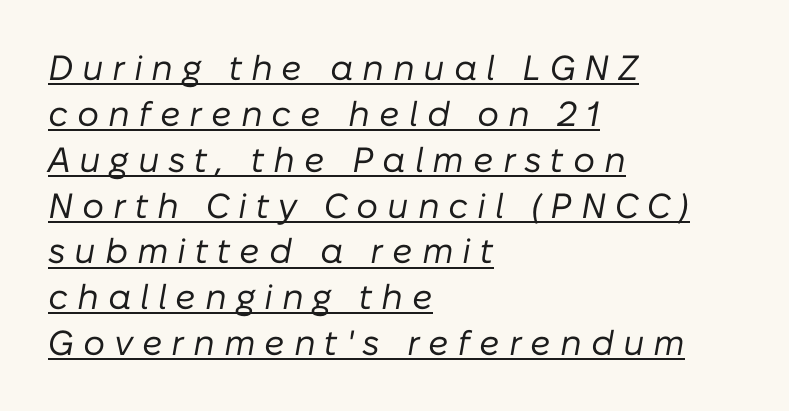
Display-style spreading of the glyphs; the letterfit is very open. Varying glyph widths throughout — classic text-font behaviour. Regular leading. No letter is thick-stroked: the sample isn't bold. Emphasis is given by a line drawn under the lettering.
